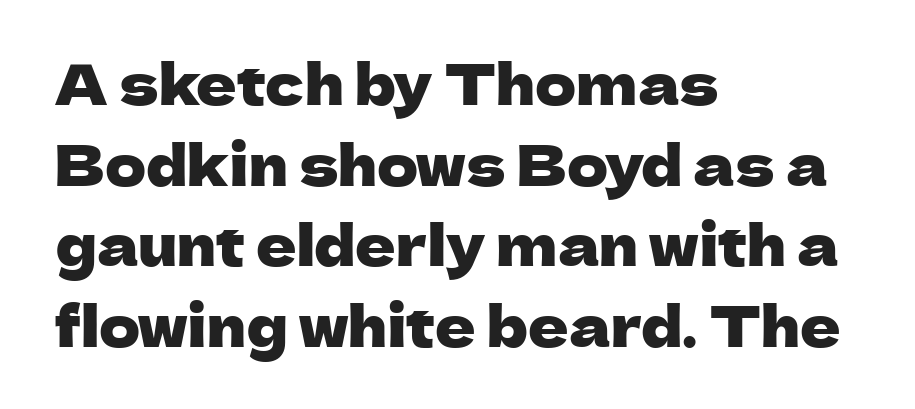
Q: Is the text italic (slanted)? A: No, it is upright.
Q: Is the typeface a serif or a sans-serif typeface? A: Sans-serif.
Q: Is the text underlined? A: No.
Q: How is the paragraph aligned? A: Left-aligned.
Q: Is the spacing between letters normal or unusually wide? A: Normal.
Q: Is the spacing between lines tight, normal or loose? A: Normal.
Q: Width (condensed, normal, or wide)? A: Normal.
Q: Stroke contrast? A: Low.
Q: x-height? A: Medium.
Q: Monospaced? A: No.
